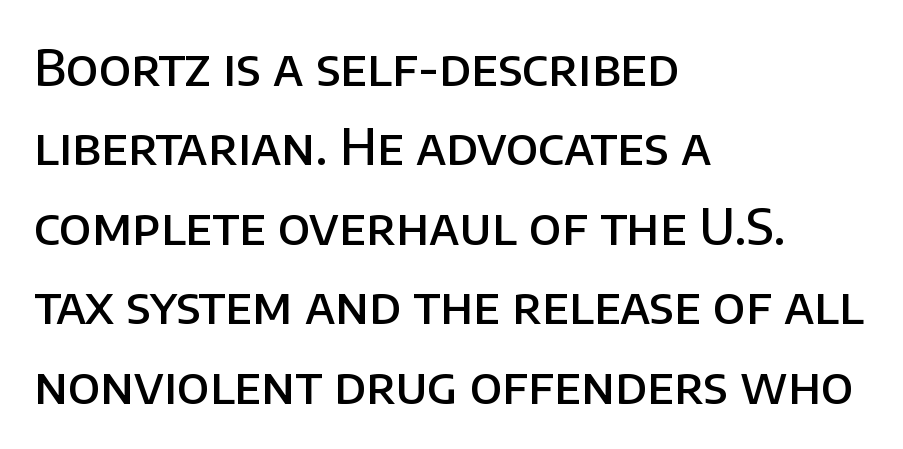
The image shows 50 px semibold sans-serif type, upright; set left-aligned, normal line spacing (1.59x), normal letter spacing, not underlined; low stroke contrast and a large x-height.
